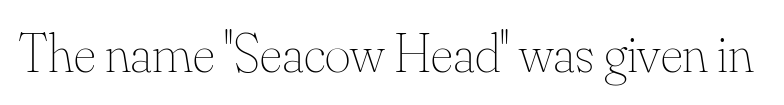
The image shows 55 px thin type, upright; set normal letter spacing, not underlined; medium stroke contrast and a small x-height.
